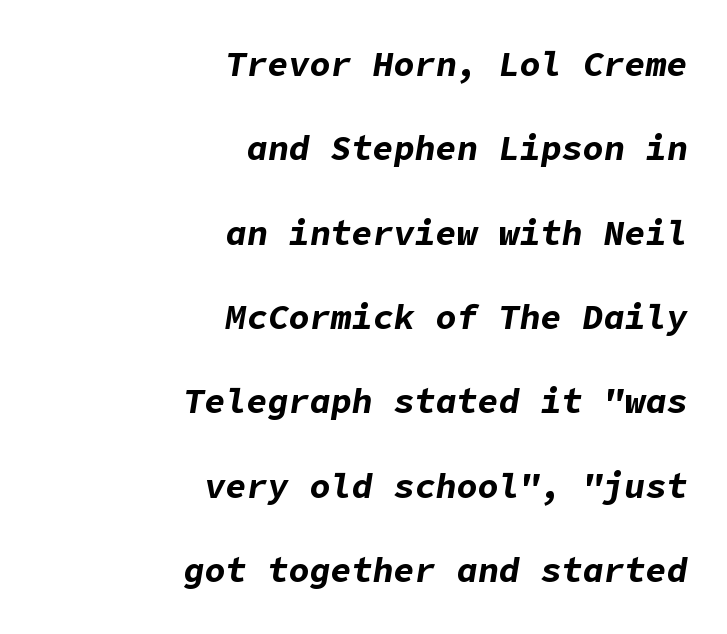
Notice the wide empty band between every row — that's loose leading. Check the space under the baseline: it is left empty. This is oblique type, the kind used for emphasis or titles. Does extra space separate the letters? No, they use regular spacing.
